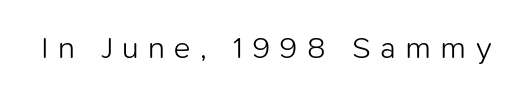
Q: Is the text bold? A: No.
Q: Is the text italic (slanted)? A: No, it is upright.
Q: Is the typeface a serif or a sans-serif typeface? A: Sans-serif.
Q: Is the text underlined? A: No.
Q: Is the spacing between letters normal or unusually wide? A: Unusually wide.
Q: Width (condensed, normal, or wide)? A: Normal.
Q: Stroke contrast? A: Low.
Q: x-height? A: Medium.
Q: Monospaced? A: No.
